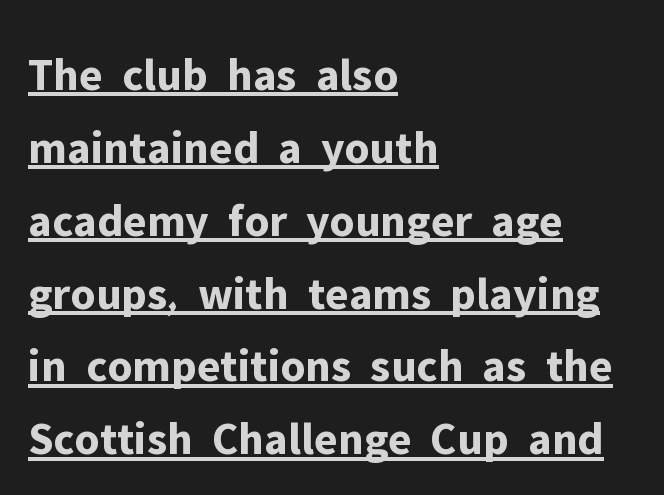
The image shows 47 px bold sans-serif type, upright; set left-aligned, normal line spacing (1.55x), normal letter spacing, underlined; low stroke contrast and a medium x-height.
